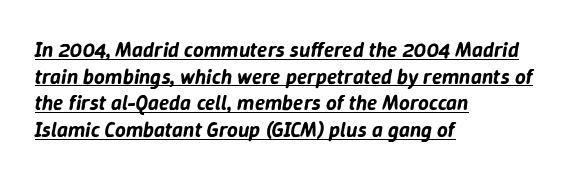
A classic flush-left, rag-right setting is used for this passage. In terms of posture, this sample is oblique. What's the leading like? Ordinary, nothing unusual. Observe the ordinary spacing: letters are neighbours, not strangers. Check the space under the baseline: a stroke is drawn there.
